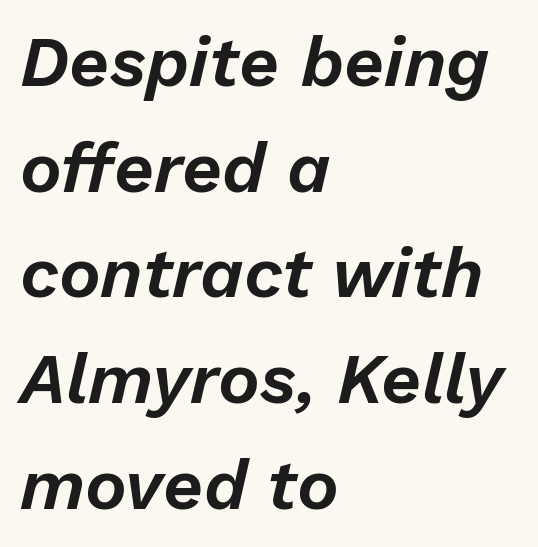
The passage shown has conventional tracking throughout. This rendering features lettering with no underline. The passage shown leans; its letterforms are oblique. Each letter keeps its own natural width here, so spacing adapts to shape. The passage is arranged the way most books set body copy — flush left. The passage shown stacks its lines at a standard gap.
